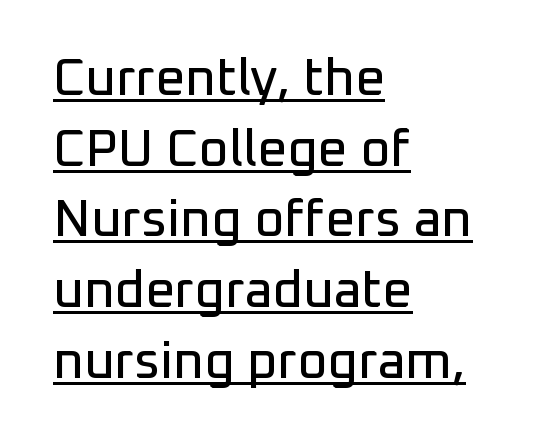
{"serif": "no", "italic": "no", "width": "normal", "stroke_contrast": "low", "x_height": "medium", "monospaced": "no", "underline": "yes", "align": "left", "line_spacing": "normal", "line_spacing_ratio": 1.36, "letter_spacing": "normal", "letter_spacing_em": 0.0, "glyph_px": 52}
